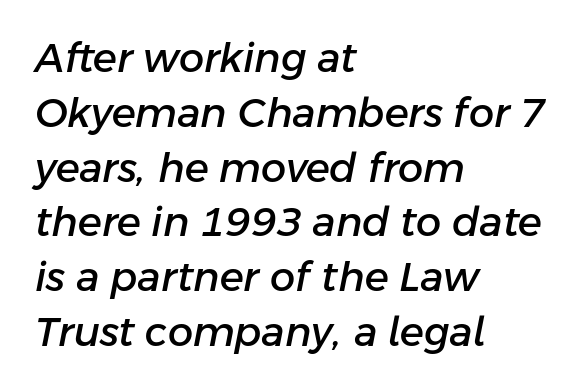
Q: Is the text italic (slanted)? A: Yes, it leans right by about 11 degrees.
Q: Is the text underlined? A: No.
Q: How is the paragraph aligned? A: Left-aligned.
Q: Is the spacing between letters normal or unusually wide? A: Normal.
Q: Is the spacing between lines tight, normal or loose? A: Normal.
Q: Width (condensed, normal, or wide)? A: Normal.
Q: Stroke contrast? A: Low.
Q: x-height? A: Medium.
Q: Monospaced? A: No.
